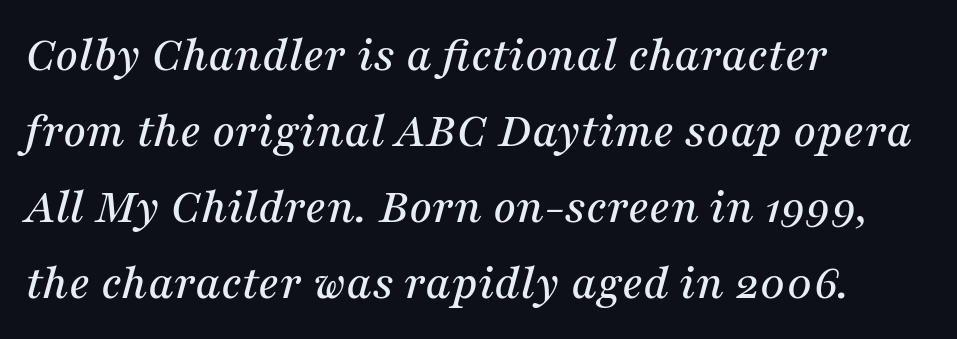
Q: Is the text italic (slanted)? A: Yes, it leans right by about 16 degrees.
Q: Is the typeface a serif or a sans-serif typeface? A: Serif.
Q: Is the text underlined? A: No.
Q: How is the paragraph aligned? A: Left-aligned.
Q: Is the spacing between letters normal or unusually wide? A: Normal.
Q: Is the spacing between lines tight, normal or loose? A: Normal.
Q: Width (condensed, normal, or wide)? A: Normal.
Q: Stroke contrast? A: Medium.
Q: x-height? A: Medium.
Q: Monospaced? A: No.
